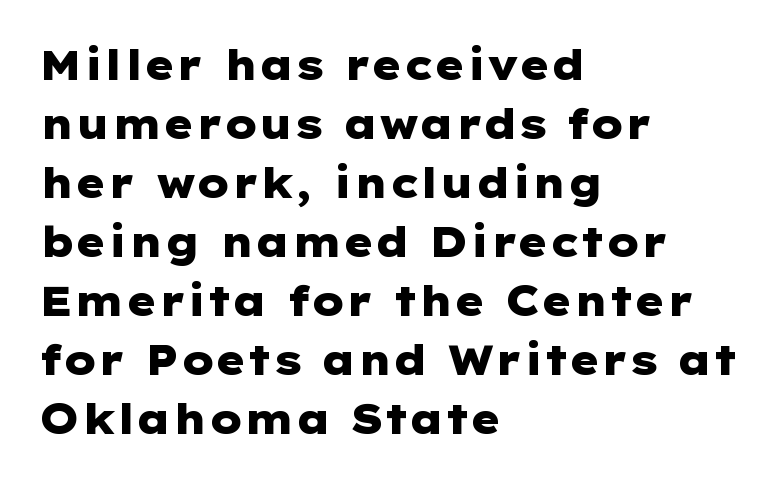
{"serif": "no", "italic": "no", "bold": "yes", "weight": "heavy", "width": "wide", "stroke_contrast": "low", "x_height": "medium", "underline": "no", "align": "left", "line_spacing": "normal", "line_spacing_ratio": 1.44, "letter_spacing": "normal", "letter_spacing_em": 0.0, "glyph_px": 41}
